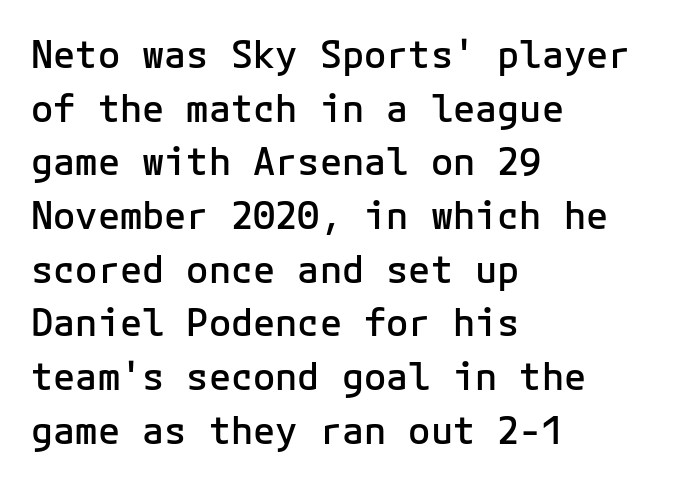
Inter-character spacing is left at the font's built-in metrics. Looks like terminal output: every glyph gets an equal slot. The axis of the letterforms is exactly vertical. Underline: absent.
